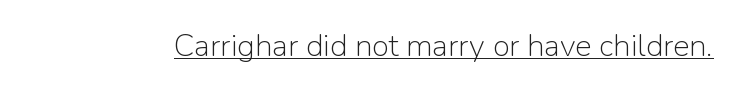
The image shows 31 px light sans-serif type, upright; set normal letter spacing, underlined; low stroke contrast and a medium x-height.
